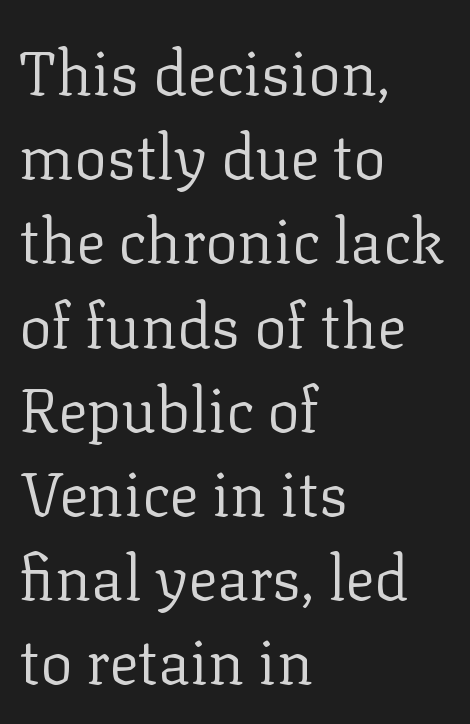
Does extra space separate the letters? No, they use regular spacing. Vertical strokes here are truly vertical. No heavy texture on the line: the type isn't bold. Does the type have serifs? Yes, each stem ends in a small foot. The words here are not underlined. Short and long lines alike share a common starting point at left.
